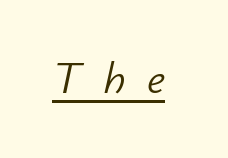
A continuous stroke trails under the words, as in a hyperlink. The whole block is typeset with a tilt. Looks like regular typesetting: each glyph gets only the width it needs. The letters are spread apart with noticeably loose tracking. The font sits on the lighter half of the weight spectrum, regular included.
